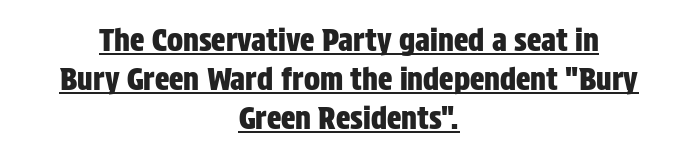
Q: Is the text italic (slanted)? A: No, it is upright.
Q: Is the typeface a serif or a sans-serif typeface? A: Sans-serif.
Q: Is the text underlined? A: Yes.
Q: How is the paragraph aligned? A: Centered.
Q: Is the spacing between letters normal or unusually wide? A: Normal.
Q: Is the spacing between lines tight, normal or loose? A: Normal.
Q: Width (condensed, normal, or wide)? A: Condensed.
Q: Stroke contrast? A: Low.
Q: x-height? A: Large.
Q: Monospaced? A: No.
